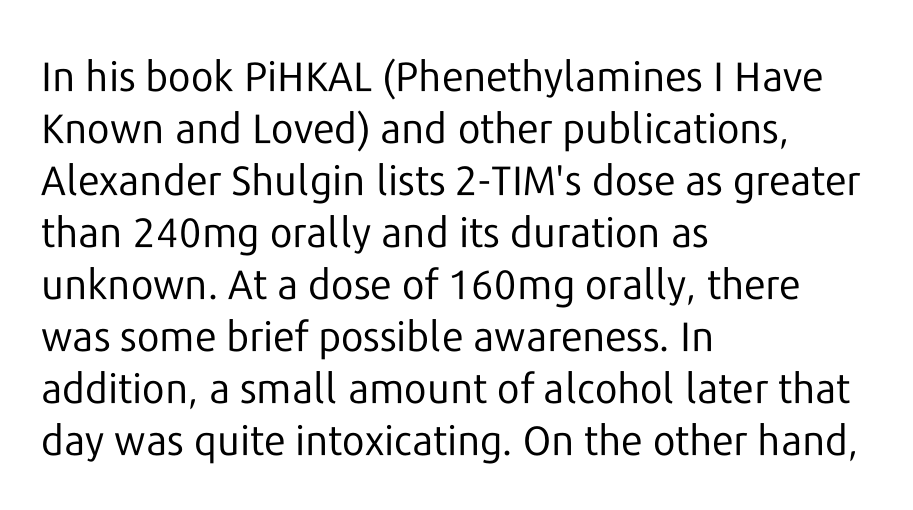
Unmarked baselines from the first word to the last. Students, note that the glyphs here touch the page at normal intervals. Ordinary non-slanted type is in use. A classic flush-left, rag-right setting is used for this passage. Do the characters align in a grid? No, the font is proportional. The face used here is a sans, in the tradition of grotesques and geometrics.
